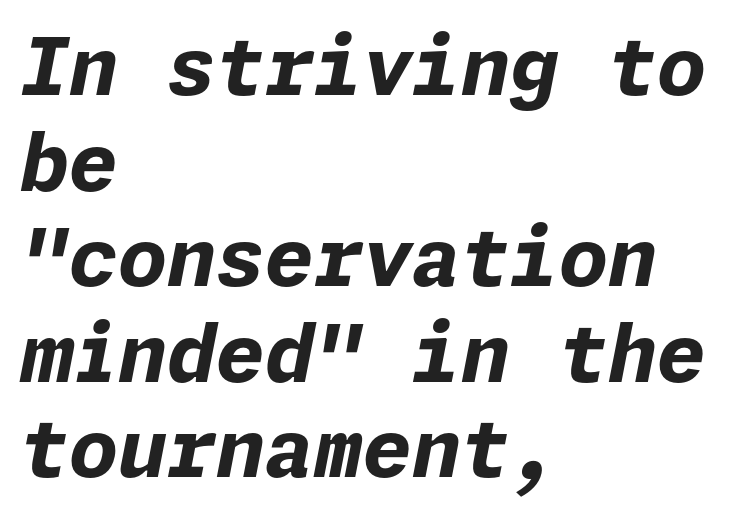
Q: Is the text bold? A: Yes.
Q: Is the text italic (slanted)? A: Yes, it leans right by about 11 degrees.
Q: Is the text underlined? A: No.
Q: How is the paragraph aligned? A: Left-aligned.
Q: Is the spacing between letters normal or unusually wide? A: Normal.
Q: Width (condensed, normal, or wide)? A: Normal.
Q: Stroke contrast? A: Low.
Q: x-height? A: Medium.
